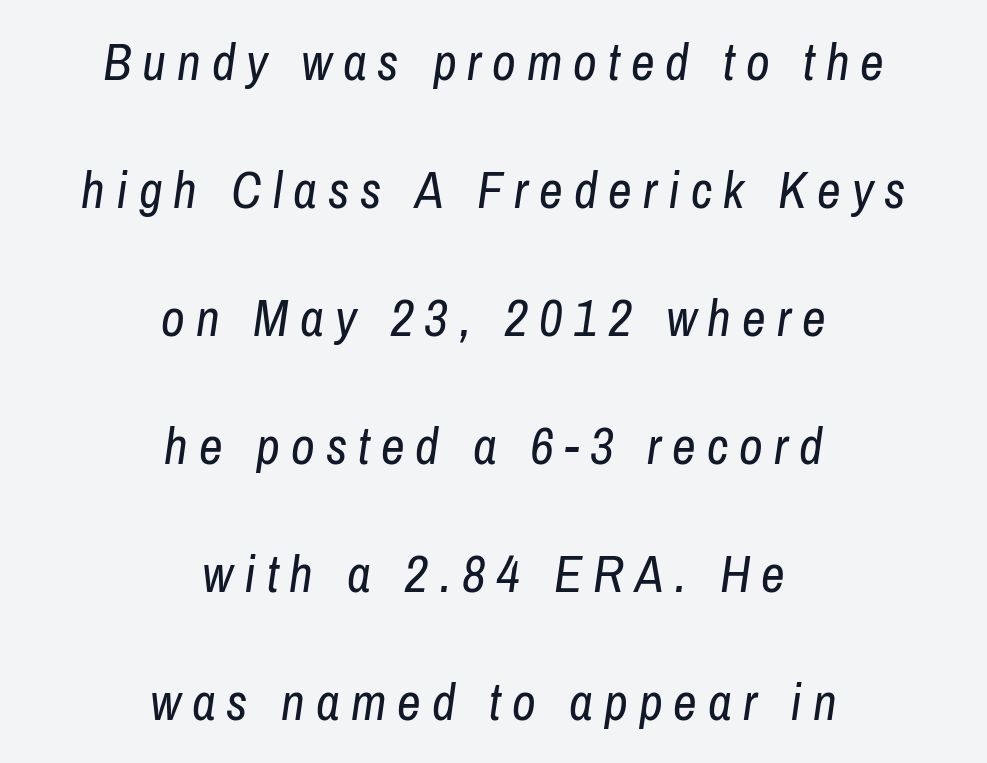
Q: Is the text bold? A: No.
Q: Is the text italic (slanted)? A: Yes, it leans right by about 8 degrees.
Q: Is the text underlined? A: No.
Q: How is the paragraph aligned? A: Centered.
Q: Is the spacing between letters normal or unusually wide? A: Unusually wide.
Q: Is the spacing between lines tight, normal or loose? A: Loose.
Q: Width (condensed, normal, or wide)? A: Condensed.
Q: Stroke contrast? A: Low.
Q: x-height? A: Medium.
Q: Monospaced? A: No.
